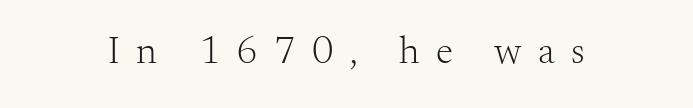
The image shows 39 px light serif type, upright; set unusually wide letter spacing (+0.42 em), not underlined; medium stroke contrast and a small x-height.
